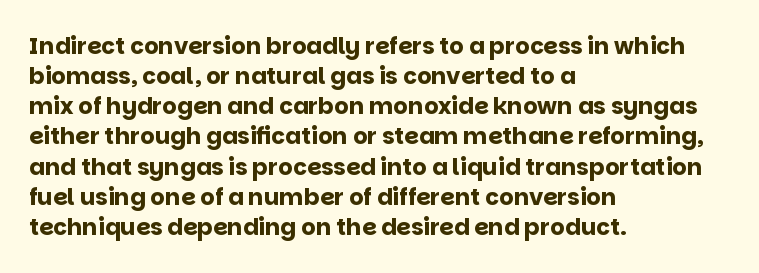
Q: Is the text bold? A: Yes.
Q: Is the text italic (slanted)? A: No, it is upright.
Q: Is the text underlined? A: No.
Q: How is the paragraph aligned? A: Left-aligned.
Q: Is the spacing between letters normal or unusually wide? A: Normal.
Q: Is the spacing between lines tight, normal or loose? A: Normal.
